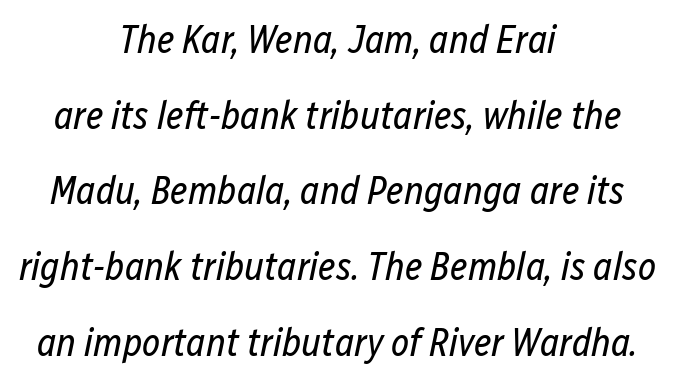
Q: Is the text bold? A: No.
Q: Is the text italic (slanted)? A: Yes, it leans right by about 12 degrees.
Q: Is the text underlined? A: No.
Q: How is the paragraph aligned? A: Centered.
Q: Is the spacing between letters normal or unusually wide? A: Normal.
Q: Is the spacing between lines tight, normal or loose? A: Loose.
Q: Width (condensed, normal, or wide)? A: Condensed.
Q: Stroke contrast? A: Low.
Q: x-height? A: Medium.
Q: Monospaced? A: No.
